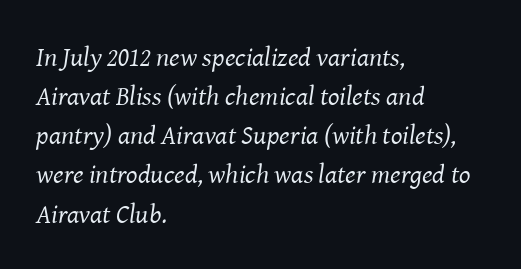
The image shows 27 px text type, italic (leaning right); set left-aligned, normal line spacing (1.45x), normal letter spacing, not underlined.
